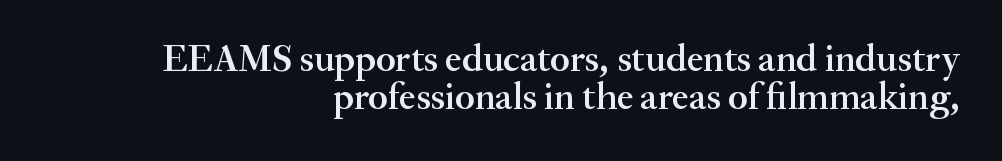
Q: Is the text bold? A: Semi-bold.
Q: Is the text italic (slanted)? A: No, it is upright.
Q: Is the typeface a serif or a sans-serif typeface? A: Serif.
Q: Is the text underlined? A: No.
Q: How is the paragraph aligned? A: Right-aligned.
Q: Is the spacing between letters normal or unusually wide? A: Normal.
Q: Is the spacing between lines tight, normal or loose? A: Tight.
Q: Width (condensed, normal, or wide)? A: Normal.
Q: Stroke contrast? A: Medium.
Q: x-height? A: Small.
Q: Monospaced? A: No.
